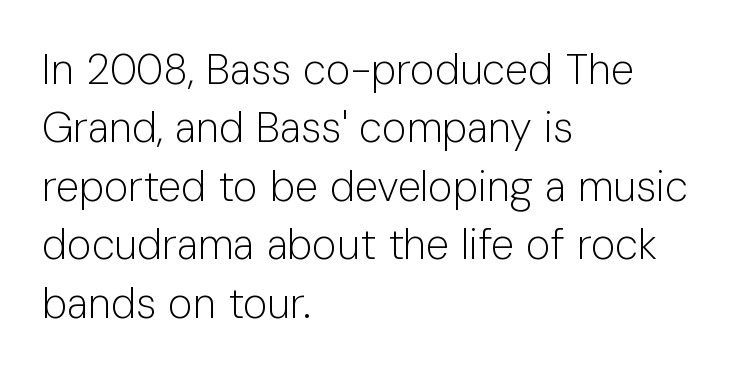
Compared with typical paragraphs, the rows here are spaced about the same. Has an underline been added? It has not. Unlike italic type, these characters show no tilt at all. Nothing unusual about the tracking: characters are spaced as the font intends.
